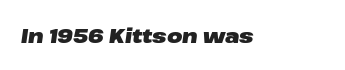
Q: Is the text bold? A: Yes.
Q: Is the text italic (slanted)? A: Yes, it leans right by about 8 degrees.
Q: Is the text underlined? A: No.
Q: Is the spacing between letters normal or unusually wide? A: Normal.
